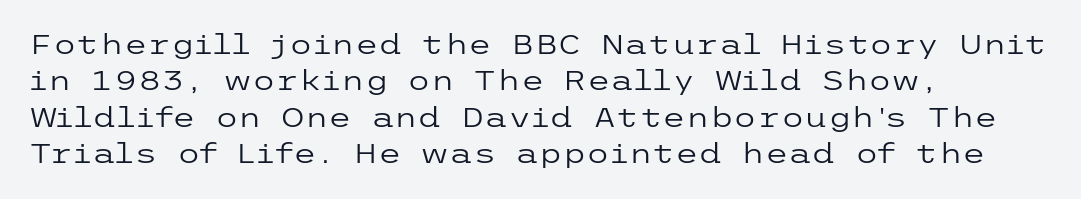
Q: Is the text bold? A: No.
Q: Is the text italic (slanted)? A: No, it is upright.
Q: Is the text underlined? A: No.
Q: How is the paragraph aligned? A: Left-aligned.
Q: Is the spacing between letters normal or unusually wide? A: Normal.
Q: Is the spacing between lines tight, normal or loose? A: Normal.
